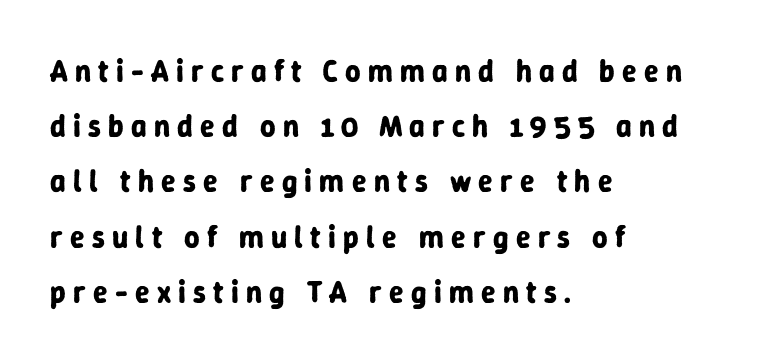
The image shows 30 px bold sans-serif type, upright; set left-aligned, line spacing 1.84x, unusually wide letter spacing (+0.24 em), not underlined; low stroke contrast and a medium x-height.
